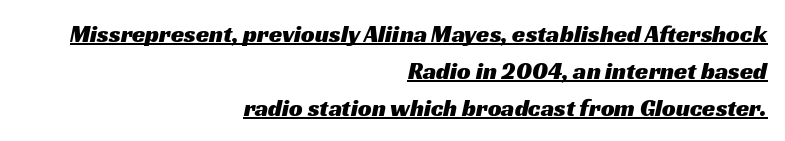
{"underline": "yes", "align": "right", "line_spacing": "normal", "line_spacing_ratio": 1.54, "letter_spacing": "normal", "letter_spacing_em": 0.0, "glyph_px": 24}
